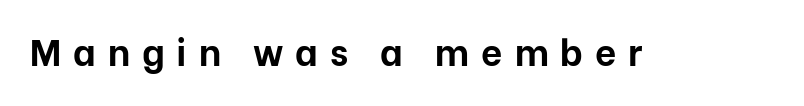
The image shows 37 px bold sans-serif type, upright; set unusually wide letter spacing (+0.32 em), not underlined; low stroke contrast and a medium x-height.
